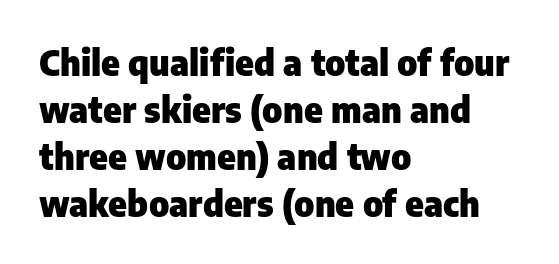
The image shows 35 px heavy sans-serif type, upright; set left-aligned, normal line spacing (1.34x), normal letter spacing, not underlined; low stroke contrast and a medium x-height.
